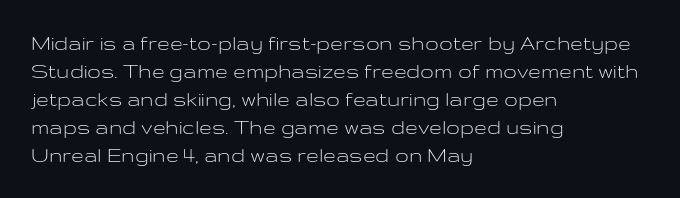
Every stem runs plumb, perpendicular to the baseline. Layout note: lines flush left. Decoration check: the copy has no underline. Short note: letters normally spaced.
